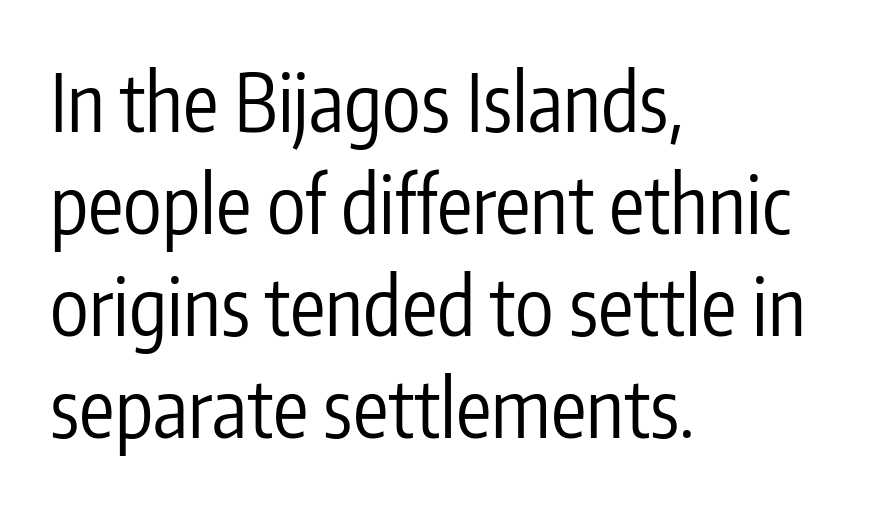
Anything drawn beneath the words? Only blank space. In terms of letterform style, serifs are entirely absent. Each line starts at the same left margin while the right side varies. You could not count columns in this text — the font is proportionally spaced. Posture: upright roman. Letters have the restrained weight of plain body copy at most.
